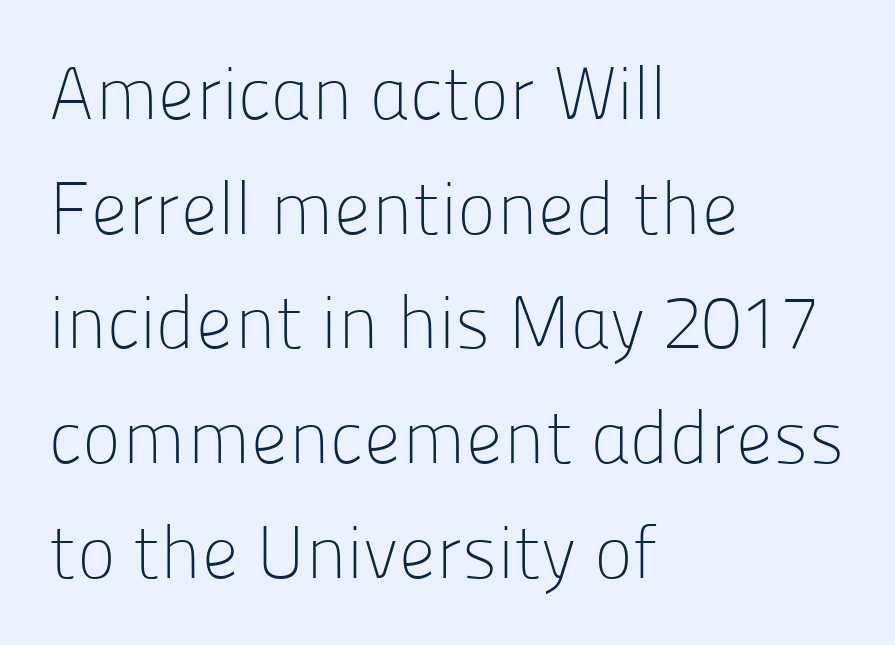
Q: Is the text bold? A: No.
Q: Is the text italic (slanted)? A: No, it is upright.
Q: Is the typeface a serif or a sans-serif typeface? A: Sans-serif.
Q: Is the text underlined? A: No.
Q: How is the paragraph aligned? A: Left-aligned.
Q: Is the spacing between letters normal or unusually wide? A: Normal.
Q: Is the spacing between lines tight, normal or loose? A: Normal.
Q: Width (condensed, normal, or wide)? A: Normal.
Q: Stroke contrast? A: Low.
Q: x-height? A: Medium.
Q: Monospaced? A: No.
